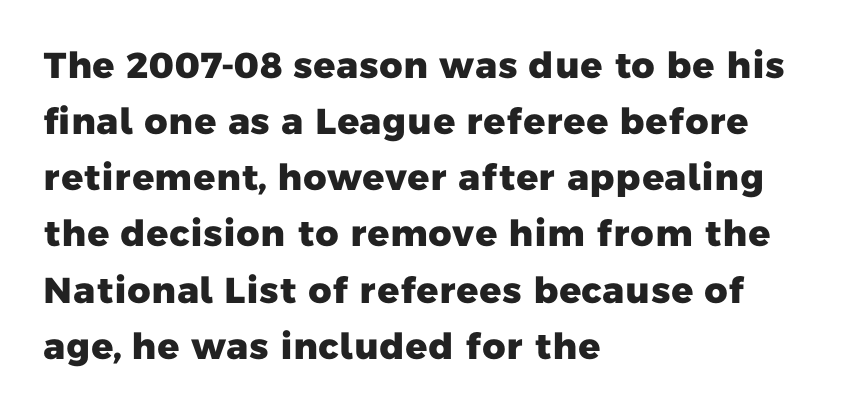
The image shows 36 px heavy sans-serif type; set left-aligned, normal line spacing (1.56x), normal letter spacing, not underlined; low stroke contrast and a medium x-height.
